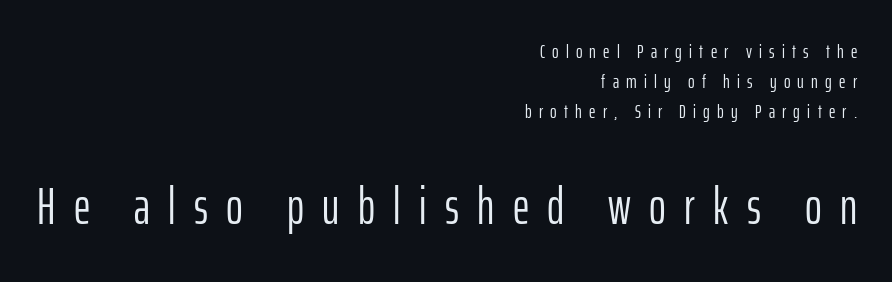
The letters stand upright; this is a roman face. Note the varied advance widths — an 'i' is clearly narrower than an 'm'. Check the space under the baseline: it is left empty. The designer gave the closing block more size than the opening block.
